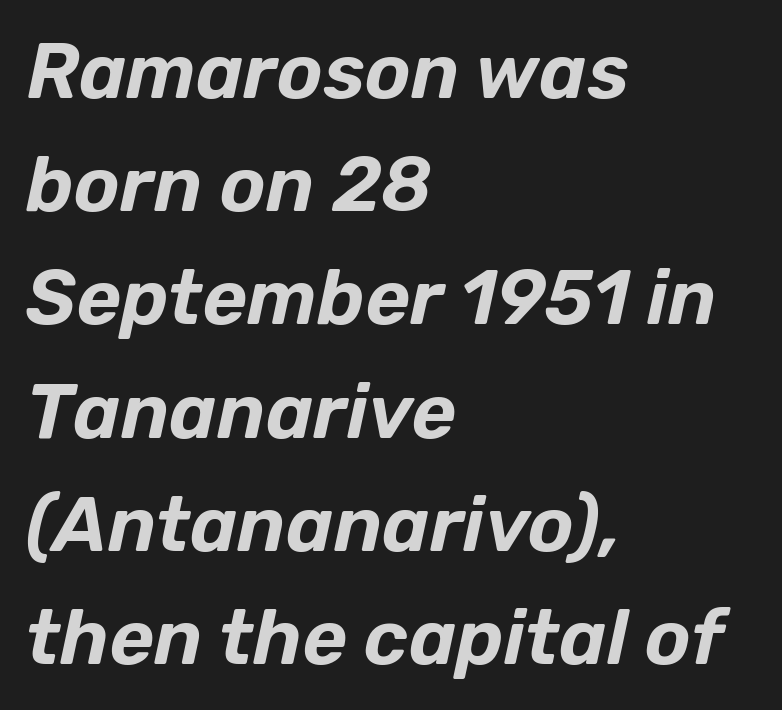
Default kerning and tracking; the words read as compact shapes. Honestly, there is no underline to notice here at all. The rendering uses natural spacing where letterforms have individual widths. The vertical gap from one line to the next is medium. A student would call this left alignment; a typographer would say flush left, rag right.
